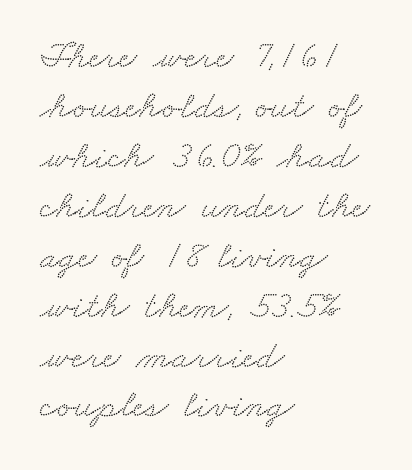
{"serif": "yes", "width": "wide", "stroke_contrast": "low", "x_height": "small", "monospaced": "no", "underline": "no", "align": "left", "line_spacing": "normal", "line_spacing_ratio": 1.28, "letter_spacing": "normal", "letter_spacing_em": 0.0, "glyph_px": 39}
